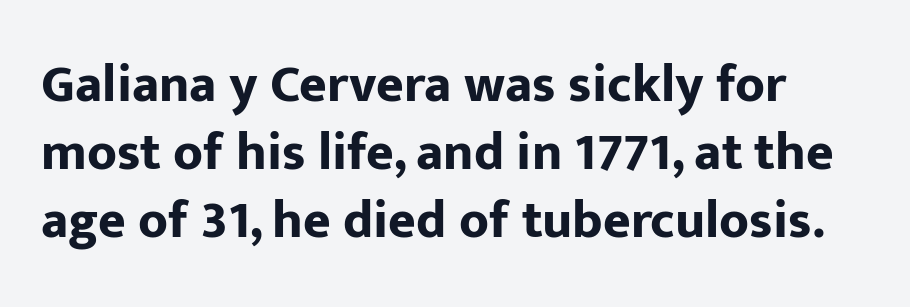
{"serif": "no", "italic": "no", "bold": "yes", "weight": "bold", "width": "normal", "stroke_contrast": "low", "x_height": "medium", "monospaced": "no", "underline": "no", "align": "left", "line_spacing": "normal", "line_spacing_ratio": 1.28, "letter_spacing": "normal", "letter_spacing_em": 0.0, "glyph_px": 53}
